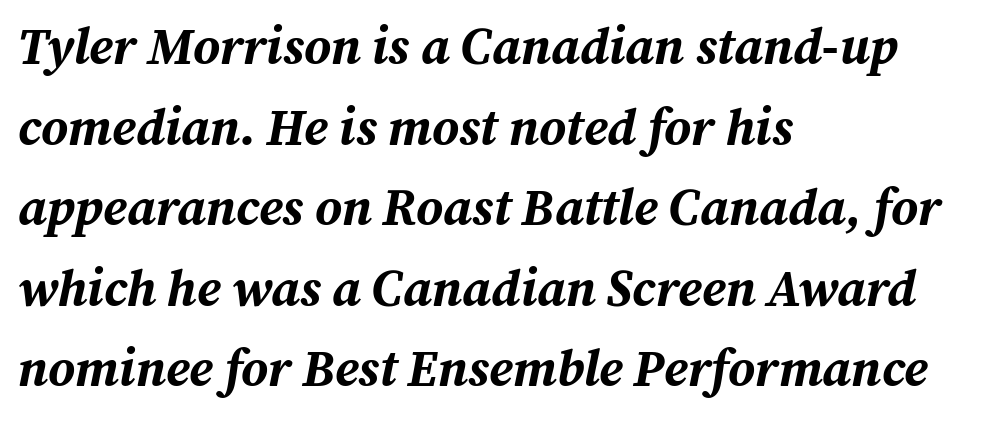
The image shows 51 px bold type, italic (leaning right); set left-aligned, normal line spacing (1.58x), normal letter spacing, not underlined; medium stroke contrast and a medium x-height.
